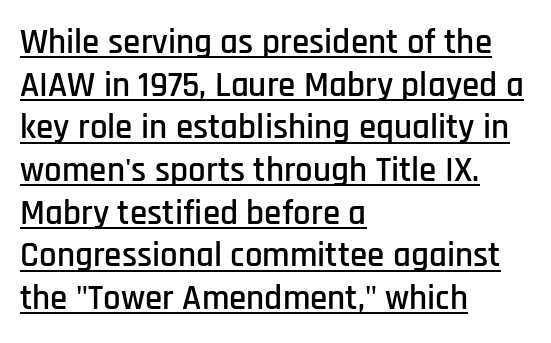
{"serif": "no", "italic": "no", "width": "condensed", "stroke_contrast": "low", "x_height": "large", "monospaced": "no", "underline": "yes", "align": "left", "line_spacing_ratio": 1.22, "letter_spacing": "normal", "letter_spacing_em": 0.0, "glyph_px": 35}
